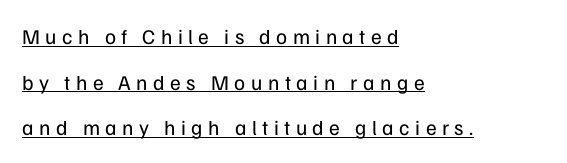
The image shows 21 px text type, upright; set left-aligned, loose line spacing (2.17x), unusually wide letter spacing (+0.26 em), underlined.
